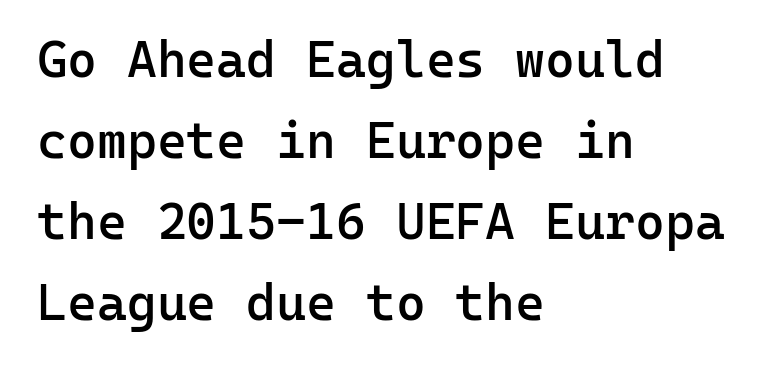
Think of a typewriter: that constant character pitch is what you see here. Regarding serifs, this sample does without them. The passage shown is not underscored anywhere. Caption: multi-line text, flush left, ragged right. Rendered with straight, roman letterforms.
